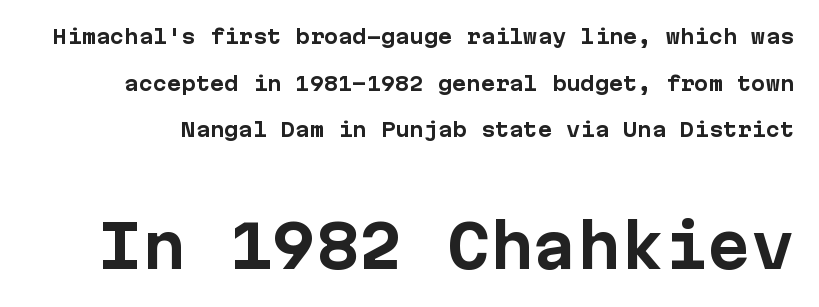
Q: Is the text bold? A: Yes.
Q: Is the text italic (slanted)? A: No, it is upright.
Q: Is the typeface a serif or a sans-serif typeface? A: Sans-serif.
Q: Is the text underlined? A: No.
Q: Is the spacing between letters normal or unusually wide? A: Normal.
Q: Is the spacing between lines tight, normal or loose? A: Loose.
Q: Which block of text is set in a larger size, the first (top) or the second (bottom)? A: The second (bottom) one.
Q: Width (condensed, normal, or wide)? A: Normal.
Q: Stroke contrast? A: Low.
Q: x-height? A: Medium.
